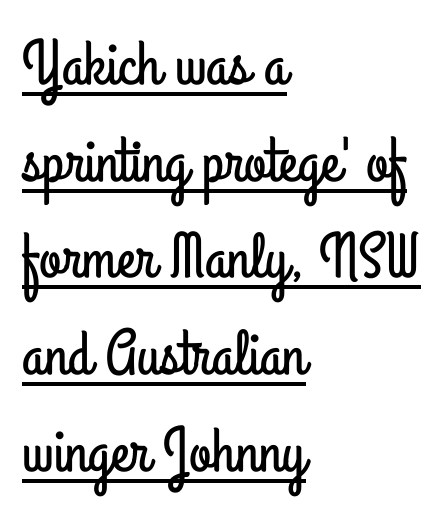
Q: Is the text italic (slanted)? A: No, it is upright.
Q: Is the typeface a serif or a sans-serif typeface? A: Sans-serif.
Q: Is the text underlined? A: Yes.
Q: How is the paragraph aligned? A: Left-aligned.
Q: Is the spacing between letters normal or unusually wide? A: Normal.
Q: Is the spacing between lines tight, normal or loose? A: Normal.
Q: Width (condensed, normal, or wide)? A: Condensed.
Q: Stroke contrast? A: Low.
Q: x-height? A: Small.
Q: Monospaced? A: No.
